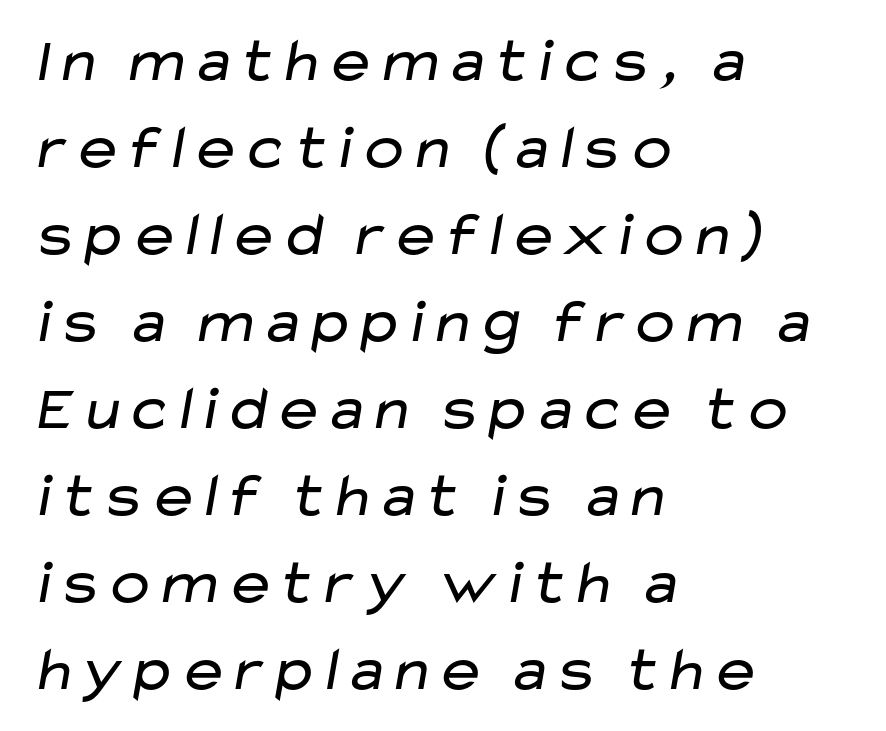
The image shows 63 px regular-weight, wide sans-serif type; set left-aligned, normal line spacing (1.38x), normal letter spacing, not underlined; low stroke contrast and a medium x-height.
